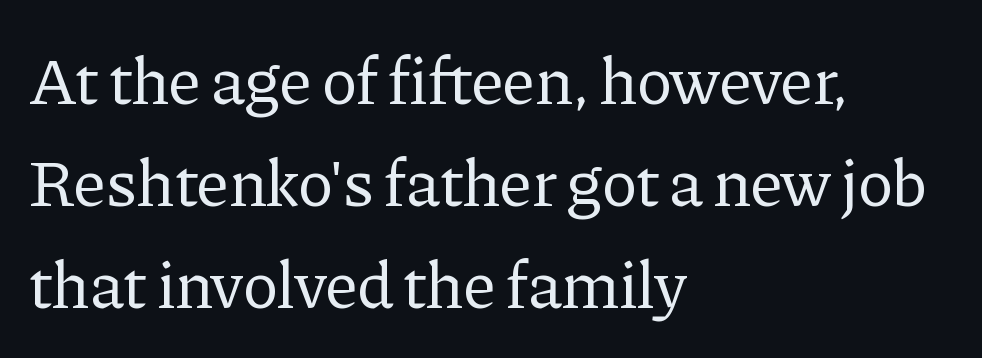
The image shows 67 px regular-weight serif type, upright; set left-aligned, normal line spacing (1.52x), normal letter spacing, not underlined; low stroke contrast and a medium x-height.
